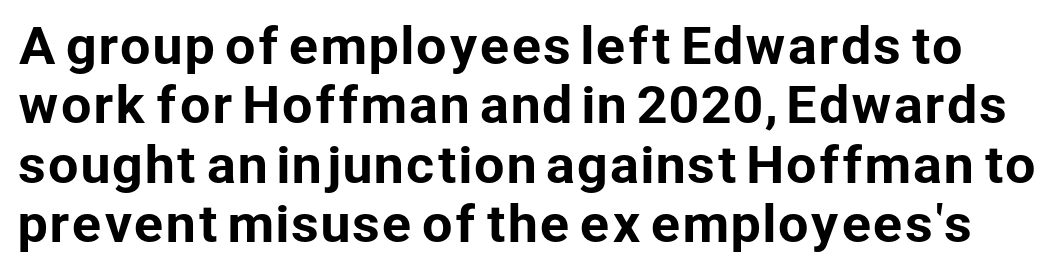
Varying glyph widths throughout — classic text-font behaviour. Any mark beneath the type? The region is blank. Style check: upright. Compared with typical body copy, the letter spacing here is the same. This rendering employs a face without finishing strokes, i.e., a sans-serif.
